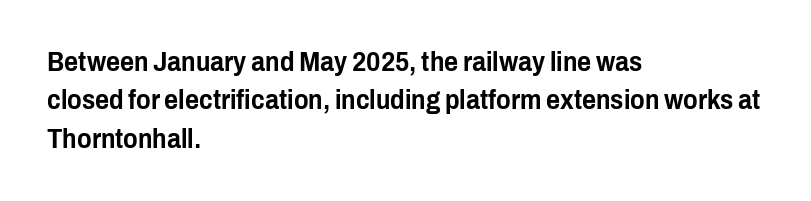
Q: Is the text italic (slanted)? A: No, it is upright.
Q: Is the text underlined? A: No.
Q: How is the paragraph aligned? A: Left-aligned.
Q: Is the spacing between letters normal or unusually wide? A: Normal.
Q: Is the spacing between lines tight, normal or loose? A: Normal.
